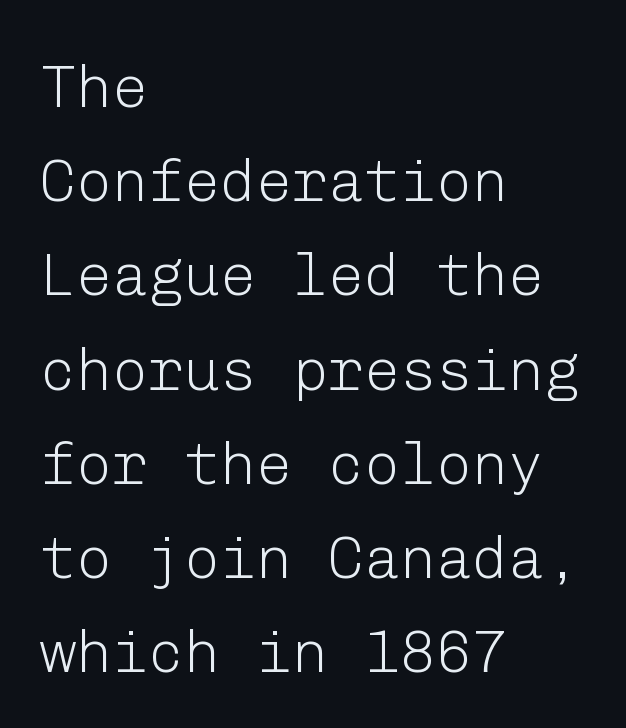
Q: Is the text bold? A: No.
Q: Is the text italic (slanted)? A: No, it is upright.
Q: Is the typeface a serif or a sans-serif typeface? A: Sans-serif.
Q: Is the text underlined? A: No.
Q: How is the paragraph aligned? A: Left-aligned.
Q: Is the spacing between letters normal or unusually wide? A: Normal.
Q: Is the spacing between lines tight, normal or loose? A: Normal.
Q: Width (condensed, normal, or wide)? A: Normal.
Q: Stroke contrast? A: Low.
Q: x-height? A: Medium.
